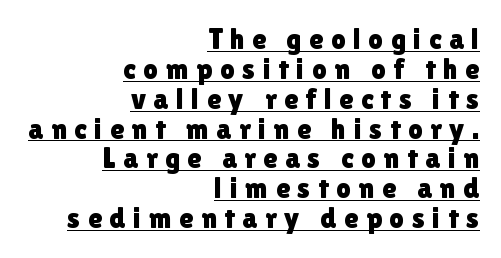
{"serif": "no", "italic": "no", "width": "normal", "x_height": "medium", "monospaced": "no", "underline": "yes", "align": "right", "line_spacing": "tight", "line_spacing_ratio": 1.03, "letter_spacing": "wide", "letter_spacing_em": 0.26, "glyph_px": 29}
